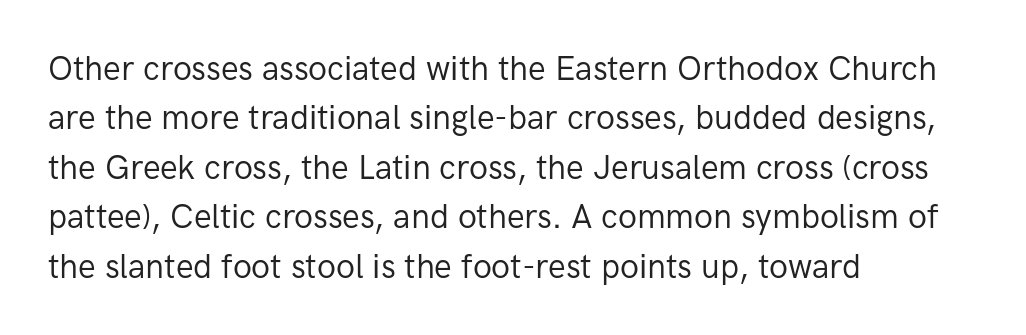
Q: Is the text bold? A: No.
Q: Is the text italic (slanted)? A: No, it is upright.
Q: Is the typeface a serif or a sans-serif typeface? A: Sans-serif.
Q: Is the text underlined? A: No.
Q: How is the paragraph aligned? A: Left-aligned.
Q: Is the spacing between letters normal or unusually wide? A: Normal.
Q: Is the spacing between lines tight, normal or loose? A: Normal.
Q: Width (condensed, normal, or wide)? A: Normal.
Q: Stroke contrast? A: Low.
Q: x-height? A: Medium.
Q: Monospaced? A: No.
